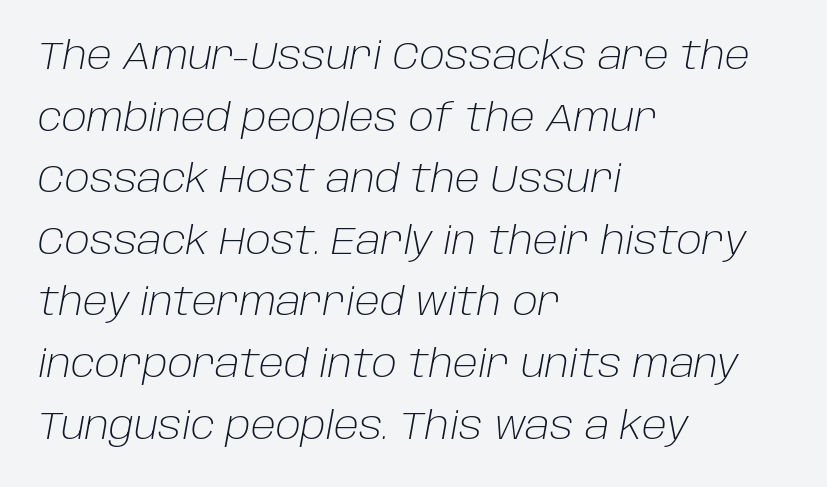
Q: Is the text bold? A: No.
Q: Is the text italic (slanted)? A: Yes, it leans right by about 10 degrees.
Q: Is the text underlined? A: No.
Q: How is the paragraph aligned? A: Left-aligned.
Q: Is the spacing between letters normal or unusually wide? A: Normal.
Q: Is the spacing between lines tight, normal or loose? A: Normal.
Q: Width (condensed, normal, or wide)? A: Normal.
Q: Stroke contrast? A: Low.
Q: x-height? A: Large.
Q: Monospaced? A: No.
